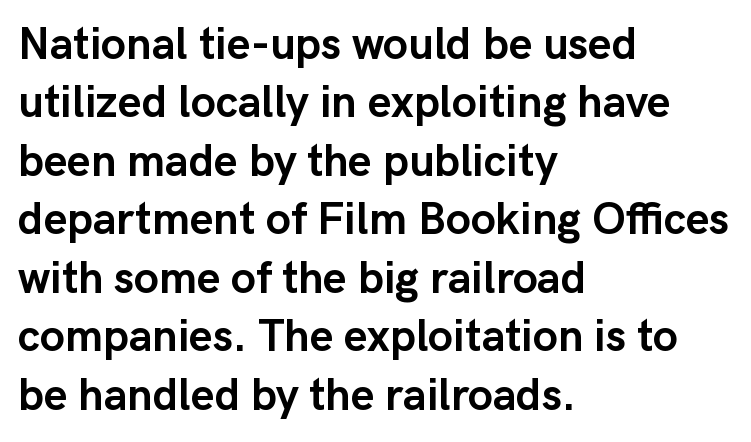
The image shows 45 px semibold sans-serif type, upright; set left-aligned, normal line spacing (1.3x), normal letter spacing, not underlined; low stroke contrast and a medium x-height.
